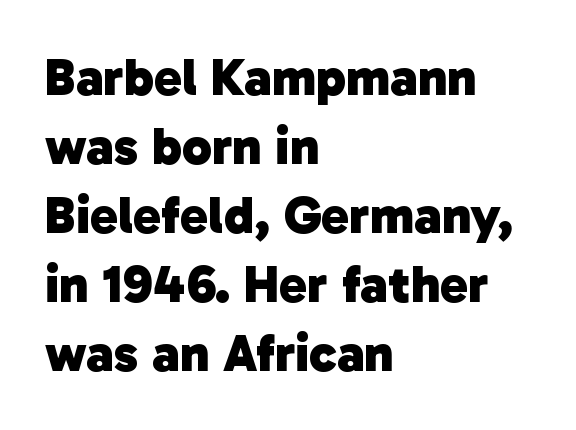
Q: Is the text bold? A: Yes.
Q: Is the typeface a serif or a sans-serif typeface? A: Sans-serif.
Q: Is the text underlined? A: No.
Q: How is the paragraph aligned? A: Left-aligned.
Q: Is the spacing between letters normal or unusually wide? A: Normal.
Q: Is the spacing between lines tight, normal or loose? A: Normal.
Q: Width (condensed, normal, or wide)? A: Normal.
Q: Stroke contrast? A: Low.
Q: x-height? A: Medium.
Q: Monospaced? A: No.
